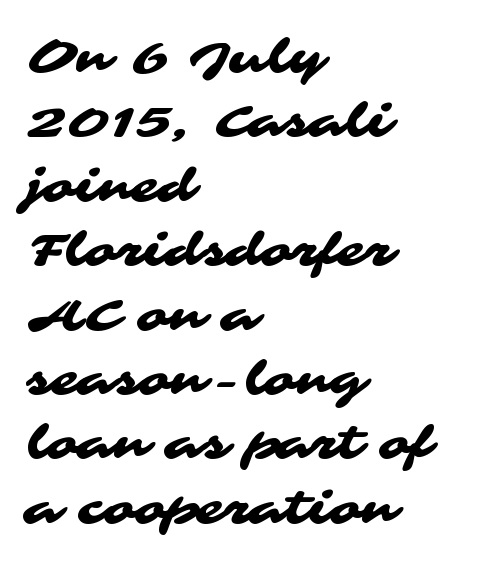
{"serif": "no", "width": "wide", "stroke_contrast": "medium", "x_height": "medium", "monospaced": "no", "underline": "no", "align": "left", "line_spacing": "normal", "line_spacing_ratio": 1.4, "letter_spacing": "normal", "letter_spacing_em": 0.0, "glyph_px": 46}
